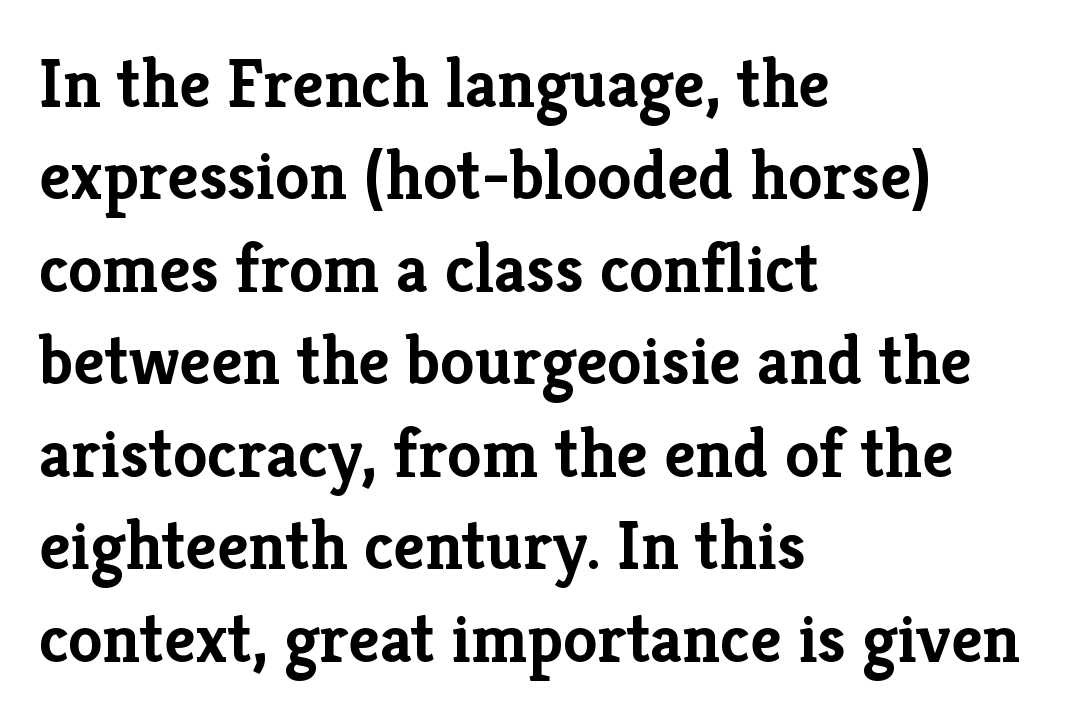
Q: Is the text bold? A: Yes.
Q: Is the text italic (slanted)? A: No, it is upright.
Q: Is the typeface a serif or a sans-serif typeface? A: Serif.
Q: Is the text underlined? A: No.
Q: How is the paragraph aligned? A: Left-aligned.
Q: Is the spacing between letters normal or unusually wide? A: Normal.
Q: Is the spacing between lines tight, normal or loose? A: Normal.
Q: Width (condensed, normal, or wide)? A: Normal.
Q: Stroke contrast? A: Low.
Q: x-height? A: Medium.
Q: Monospaced? A: No.
